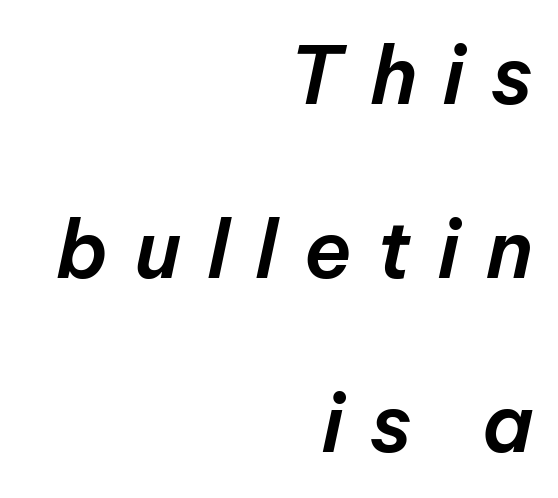
{"italic": "yes", "lean": "right", "slant_degrees": 12, "width": "normal", "stroke_contrast": "low", "x_height": "medium", "monospaced": "no", "underline": "no", "align": "right", "line_spacing": "loose", "line_spacing_ratio": 2.2, "letter_spacing": "wide", "letter_spacing_em": 0.33, "glyph_px": 79}
